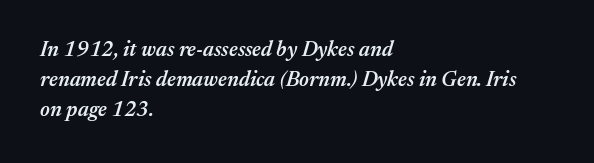
{"italic": "yes", "lean": "right", "slant_degrees": 17, "bold": "semi", "underline": "no", "align": "left", "line_spacing": "normal", "line_spacing_ratio": 1.43, "letter_spacing": "normal", "letter_spacing_em": 0.0, "glyph_px": 21}
